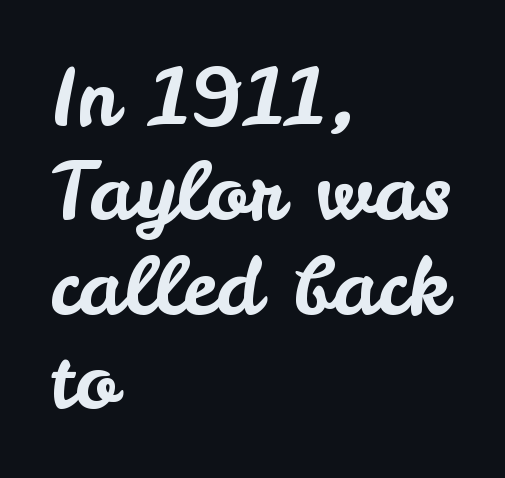
Line beginnings align vertically; line endings do not. The strip under each line holds only bare page. The tracking reads as untouched default to a designer's eye.
